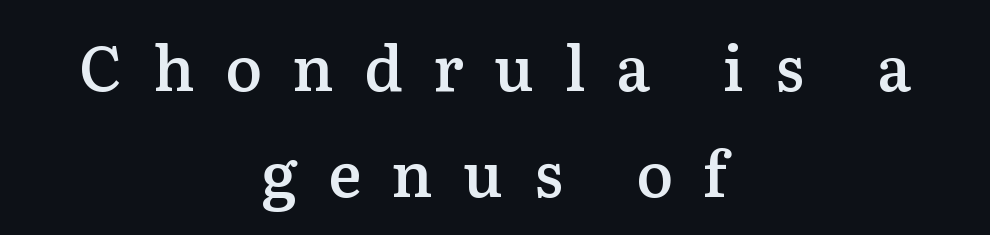
The image shows 62 px semibold serif type, upright; set centered, line spacing 1.71x, unusually wide letter spacing (+0.49 em), not underlined; medium stroke contrast and a medium x-height.
